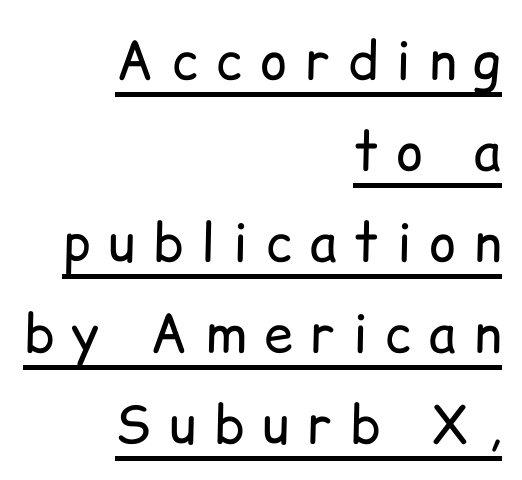
Q: Is the text bold? A: No.
Q: Is the text italic (slanted)? A: No, it is upright.
Q: Is the typeface a serif or a sans-serif typeface? A: Sans-serif.
Q: Is the text underlined? A: Yes.
Q: How is the paragraph aligned? A: Right-aligned.
Q: Is the spacing between letters normal or unusually wide? A: Unusually wide.
Q: Width (condensed, normal, or wide)? A: Normal.
Q: Stroke contrast? A: Low.
Q: x-height? A: Medium.
Q: Monospaced? A: No.
